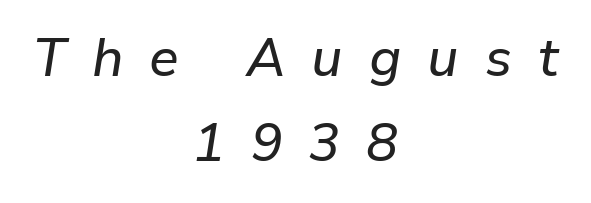
The image shows 53 px text type, italic (leaning right); set centered, normal line spacing (1.61x), unusually wide letter spacing (+0.49 em), not underlined; low stroke contrast and a medium x-height.
